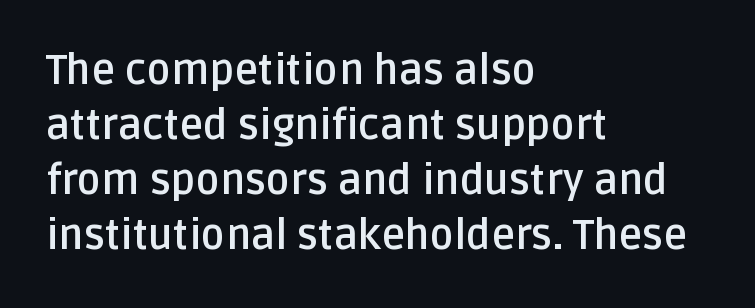
{"serif": "no", "italic": "no", "bold": "yes", "weight": "semibold", "width": "normal", "stroke_contrast": "low", "x_height": "large", "monospaced": "no", "underline": "no", "align": "left", "line_spacing": "normal", "line_spacing_ratio": 1.34, "letter_spacing": "normal", "letter_spacing_em": 0.0, "glyph_px": 41}
